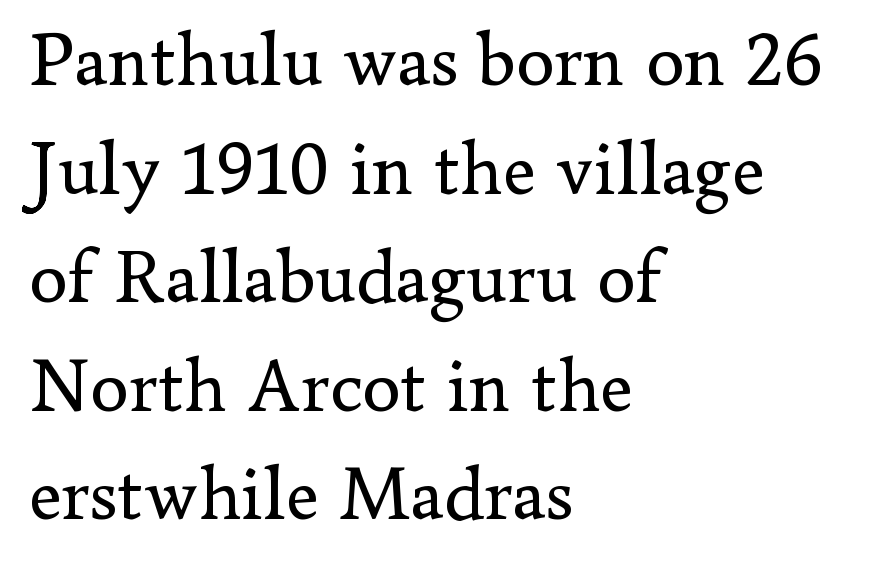
The type sits square on the baseline with zero lean. The face used here is rendered with its standard letterfit. Each letter keeps its own natural width here, so spacing adapts to shape. The passage shown is typeset with a serif family. Typeset ragged right — the left edge is the straight one.
